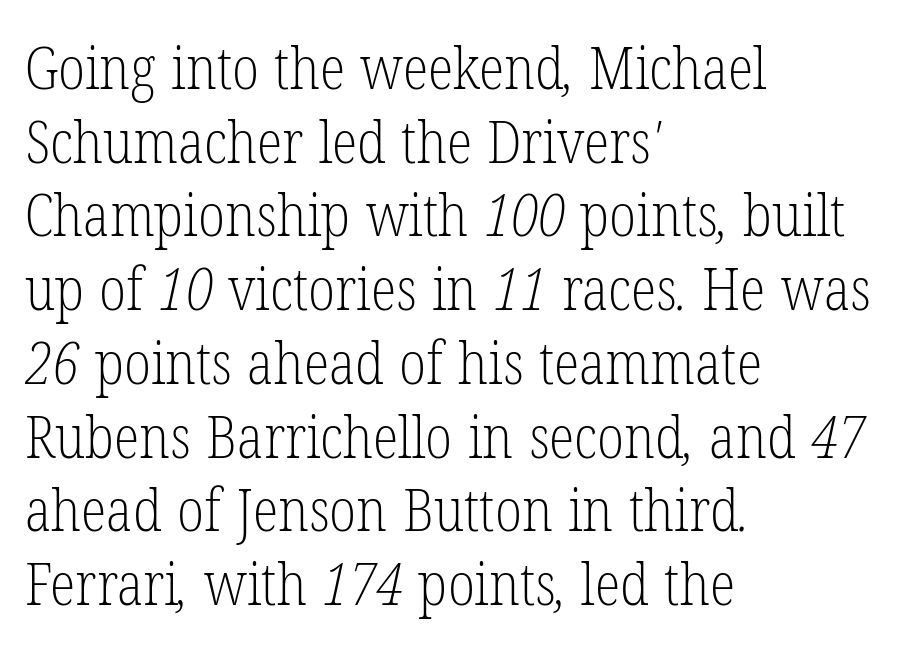
Q: Is the text bold? A: No.
Q: Is the typeface a serif or a sans-serif typeface? A: Serif.
Q: Is the text underlined? A: No.
Q: How is the paragraph aligned? A: Left-aligned.
Q: Is the spacing between letters normal or unusually wide? A: Normal.
Q: Is the spacing between lines tight, normal or loose? A: Normal.
Q: Width (condensed, normal, or wide)? A: Condensed.
Q: Stroke contrast? A: Low.
Q: x-height? A: Medium.
Q: Monospaced? A: No.
